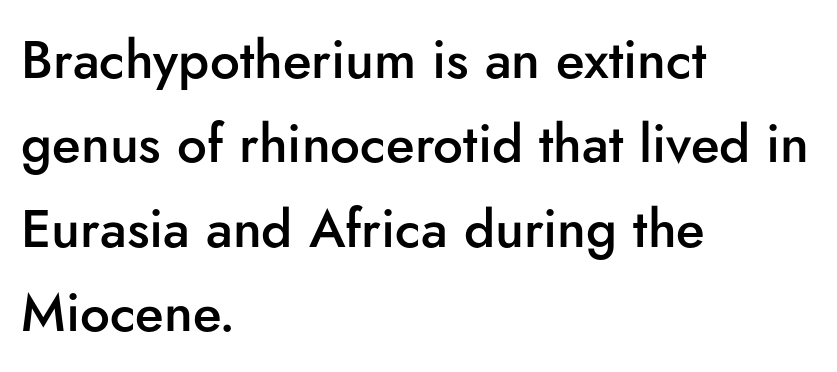
Q: Is the text bold? A: Semi-bold.
Q: Is the text italic (slanted)? A: No, it is upright.
Q: Is the typeface a serif or a sans-serif typeface? A: Sans-serif.
Q: Is the text underlined? A: No.
Q: How is the paragraph aligned? A: Left-aligned.
Q: Is the spacing between letters normal or unusually wide? A: Normal.
Q: Is the spacing between lines tight, normal or loose? A: Normal.
Q: Width (condensed, normal, or wide)? A: Normal.
Q: Stroke contrast? A: Low.
Q: x-height? A: Small.
Q: Monospaced? A: No.
